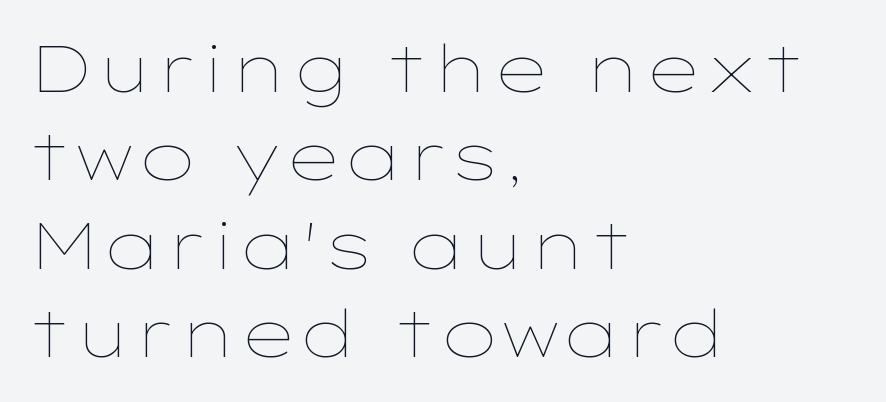
Every stem runs plumb, perpendicular to the baseline. Is this a heavy cut? Hardly; it is regular or lighter. Character widths vary here, with narrow letters taking less room than wide ones. Descenders hang freely into open space. The typesetter chose a ragged-right arrangement here. The leading is moderate, giving the passage an even texture.
